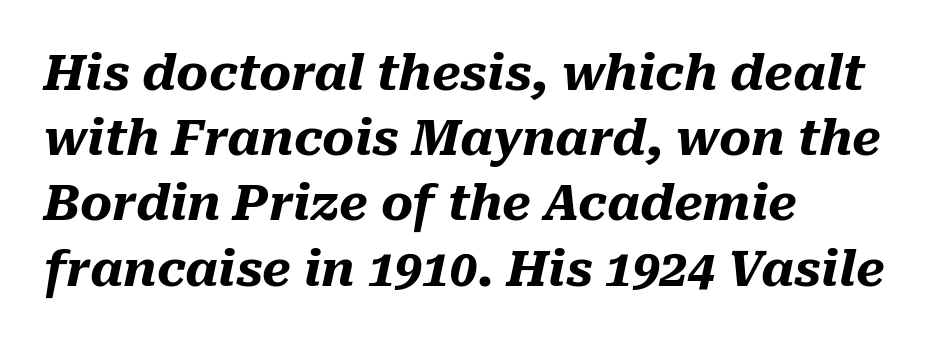
{"italic": "yes", "lean": "right", "slant_degrees": 10, "bold": "yes", "weight": "heavy", "width": "normal", "stroke_contrast": "medium", "x_height": "medium", "monospaced": "no", "underline": "no", "align": "left", "line_spacing": "normal", "line_spacing_ratio": 1.33, "letter_spacing": "normal", "letter_spacing_em": 0.0, "glyph_px": 49}
